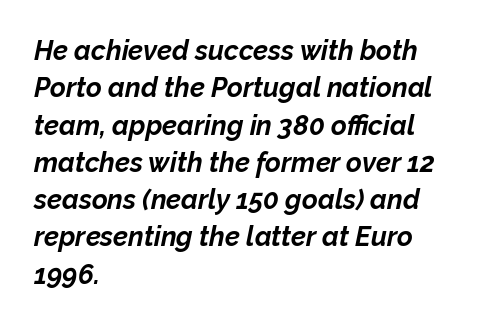
The image shows 27 px bold type, italic (leaning right); set left-aligned, normal line spacing (1.38x), normal letter spacing, not underlined.
